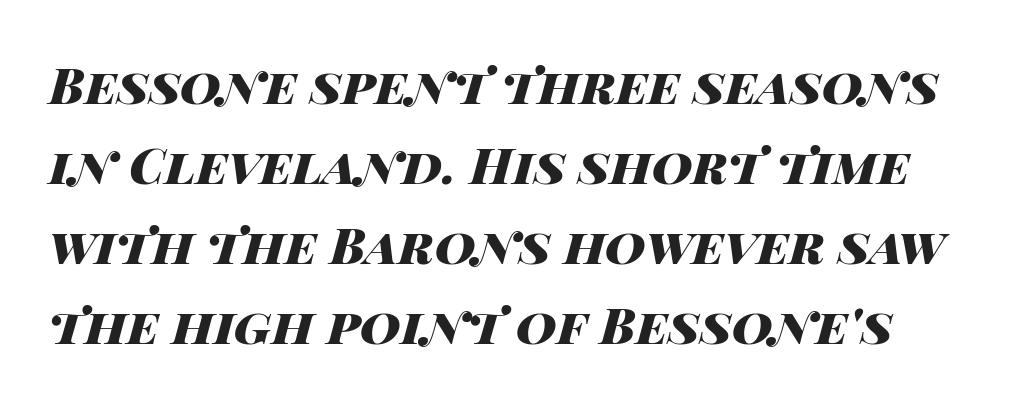
The image shows 50 px heavy, wide type, italic (leaning right); set normal line spacing (1.6x), normal letter spacing, not underlined; high stroke contrast and a large x-height.
